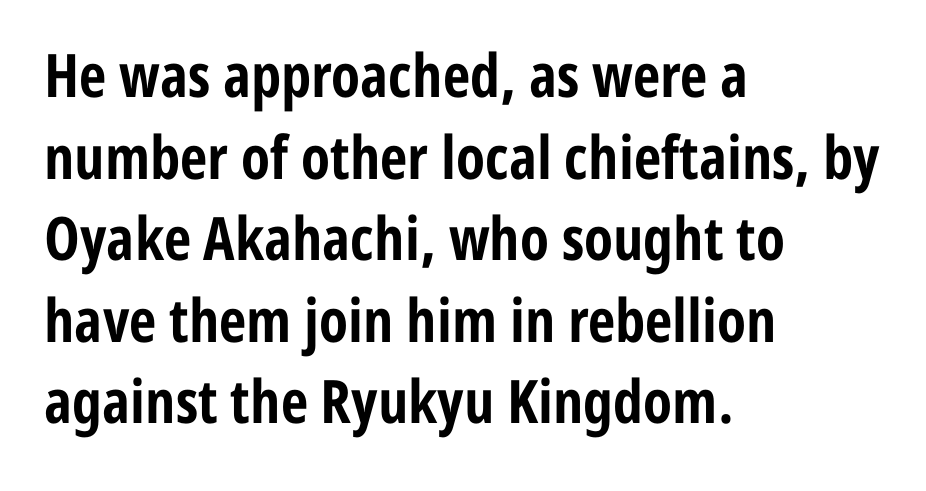
A full-strength bold gives these letters their thick strokes. The string is rendered with underlining switched off. The typeface chosen for these lines omits serifs. Normally led — the rows are evenly, conventionally spaced. Tall strokes in this sample are plumb rather than angled.
